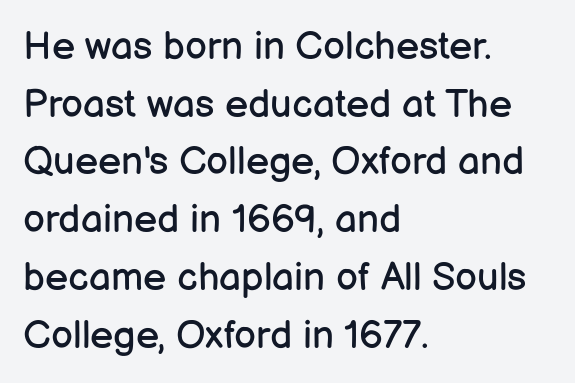
Q: Is the text bold? A: No.
Q: Is the text italic (slanted)? A: No, it is upright.
Q: Is the typeface a serif or a sans-serif typeface? A: Sans-serif.
Q: Is the text underlined? A: No.
Q: How is the paragraph aligned? A: Left-aligned.
Q: Is the spacing between letters normal or unusually wide? A: Normal.
Q: Is the spacing between lines tight, normal or loose? A: Normal.
Q: Width (condensed, normal, or wide)? A: Normal.
Q: Stroke contrast? A: Low.
Q: x-height? A: Medium.
Q: Monospaced? A: No.
